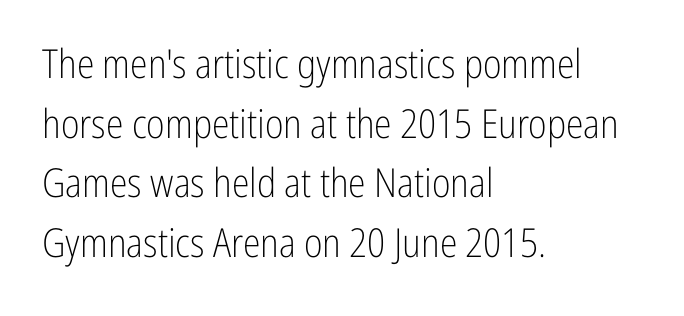
The image shows 40 px light, condensed sans-serif type, upright; set left-aligned, normal line spacing (1.49x), normal letter spacing, not underlined; low stroke contrast and a medium x-height.
